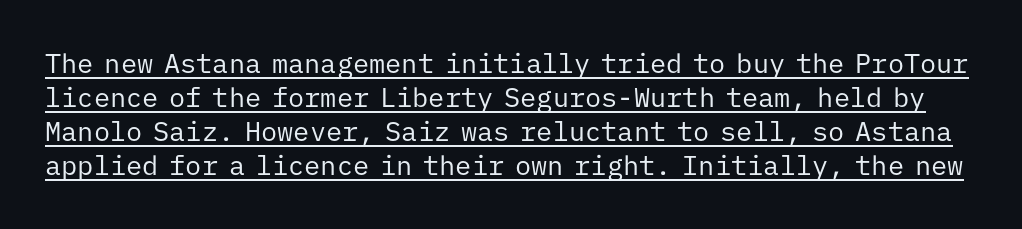
Q: Is the text bold? A: No.
Q: Is the text italic (slanted)? A: No, it is upright.
Q: Is the text underlined? A: Yes.
Q: Is the spacing between letters normal or unusually wide? A: Normal.
Q: Is the spacing between lines tight, normal or loose? A: Normal.
